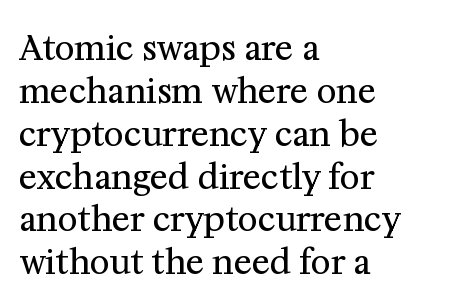
The image shows 34 px regular-weight serif type, upright; set left-aligned, normal line spacing (1.26x), normal letter spacing, not underlined; medium stroke contrast and a medium x-height.
